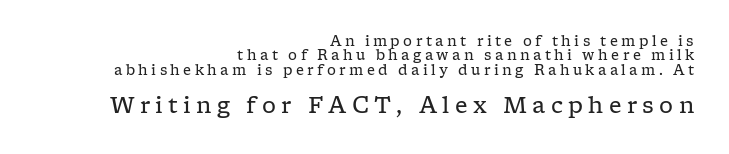
{"italic": "no", "bold": "no", "underline": "no", "align": "right", "line_spacing": "tight", "line_spacing_ratio": 1.03, "letter_spacing": "wide", "letter_spacing_em": 0.24, "larger_block": "second", "size_ratio": 1.57, "glyph_px": 22}
